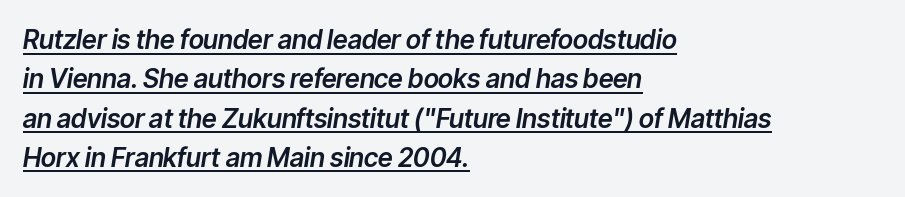
Q: Is the text italic (slanted)? A: Yes, it leans right by about 9 degrees.
Q: Is the text underlined? A: Yes.
Q: How is the paragraph aligned? A: Left-aligned.
Q: Is the spacing between letters normal or unusually wide? A: Normal.
Q: Is the spacing between lines tight, normal or loose? A: Normal.
